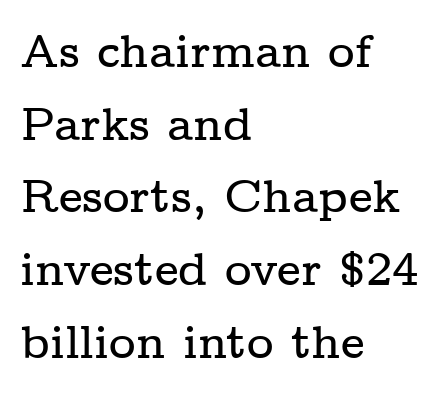
The image shows 46 px wide serif type, upright; set left-aligned, normal line spacing (1.58x), normal letter spacing, not underlined; low stroke contrast and a medium x-height.
